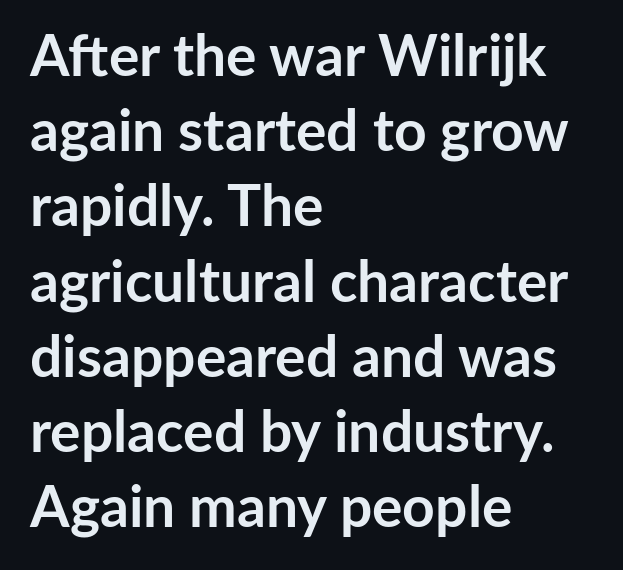
The letterforms sit shoulder to shoulder at normal distance. Leading matches the norm, producing a regular column. You could not count columns in this text — the font is proportionally spaced. Typeset ragged right — the left edge is the straight one.
